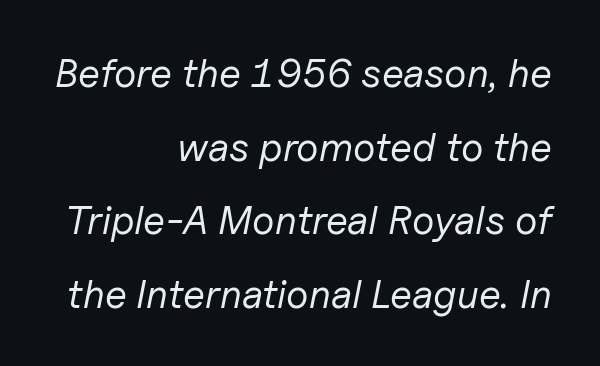
Quick note: italic. The string is rendered with underlining switched off. The paragraph shown leans on its right margin. These lines are rendered in a variable-pitch font. Is this a heavy cut? Hardly; it is regular or lighter.
